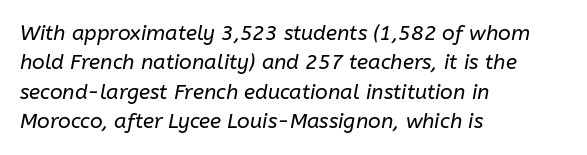
No extra tracking has been applied to these lines. These lines were composed using italics. Weight: regular or lighter. Honestly, there is no underline to notice here at all. The passage is arranged the way most books set body copy — flush left. This block has exactly the height ordinary leading produces.
